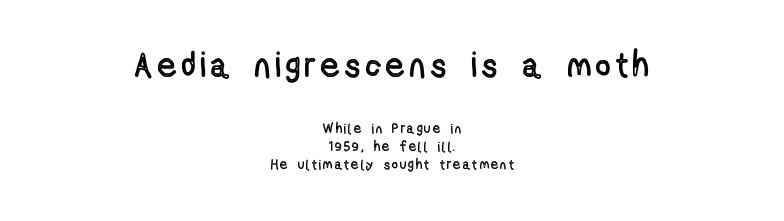
Typesetter's note — upper block bumped up in size, lower block left smaller. Do the letters lean? They stand straight. The passage is arranged like a title page — every line centered. Underlining? Definitely not there. How would I describe the line gaps? Plain and ordinary.
